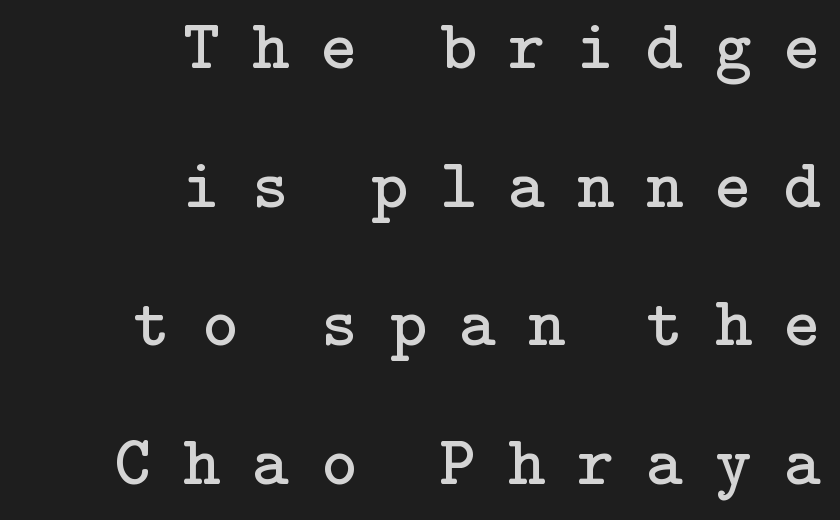
Q: Is the text bold? A: No.
Q: Is the text italic (slanted)? A: No, it is upright.
Q: Is the typeface a serif or a sans-serif typeface? A: Serif.
Q: Is the text underlined? A: No.
Q: How is the paragraph aligned? A: Right-aligned.
Q: Is the spacing between letters normal or unusually wide? A: Unusually wide.
Q: Is the spacing between lines tight, normal or loose? A: Loose.
Q: Width (condensed, normal, or wide)? A: Normal.
Q: Stroke contrast? A: Low.
Q: x-height? A: Medium.
